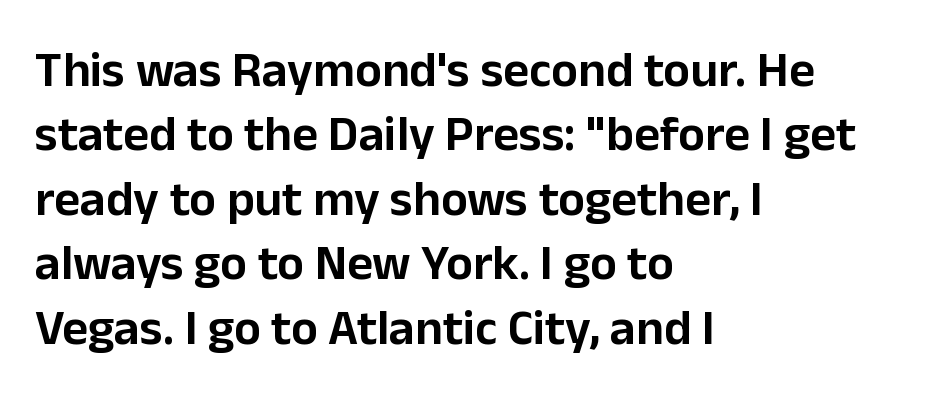
A typesetter would call this zero additional tracking. Serifs: no, the terminals of the letterforms are clean. This sample keeps an unexceptional amount of space between lines. Proportional: the letters do not fall into vertical columns. Bare-footed words on every line. The paragraph shown leans on its left margin.
